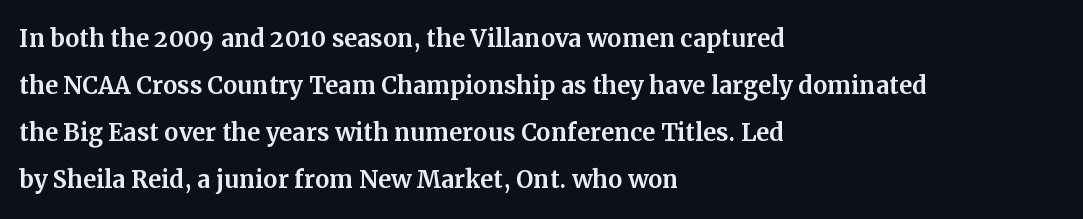
Q: Is the text italic (slanted)? A: No, it is upright.
Q: Is the typeface a serif or a sans-serif typeface? A: Serif.
Q: Is the text underlined? A: No.
Q: How is the paragraph aligned? A: Left-aligned.
Q: Is the spacing between letters normal or unusually wide? A: Normal.
Q: Is the spacing between lines tight, normal or loose? A: Normal.
Q: Width (condensed, normal, or wide)? A: Normal.
Q: Stroke contrast? A: Medium.
Q: x-height? A: Medium.
Q: Monospaced? A: No.
